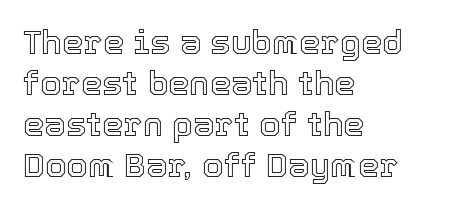
Every stem runs plumb, perpendicular to the baseline. In CSS terms this would be text-align: left. You could not count columns in this text — the font is proportionally spaced. Just letters on the line, the space beneath them empty. Short note: letters normally spaced.
